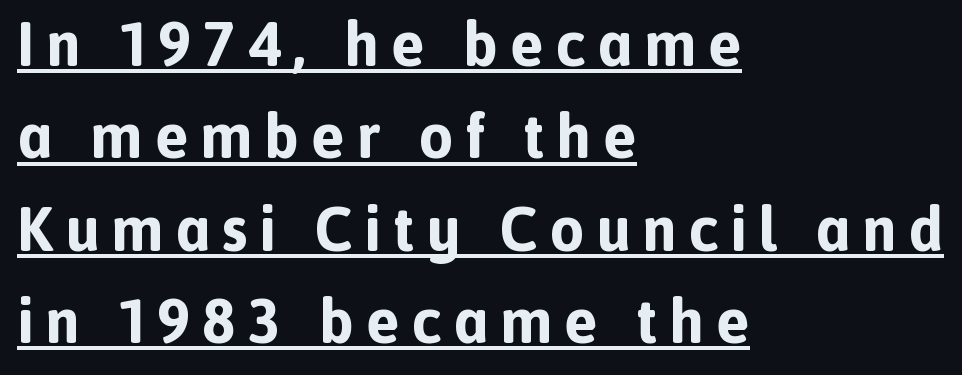
Compared with typical paragraphs, the rows here are spaced about the same. Honestly, the underline is the first thing you notice here. A typesetter would mark this as roman, not italic. Is the type bold? Yes — the strokes are clearly thick and heavy.
